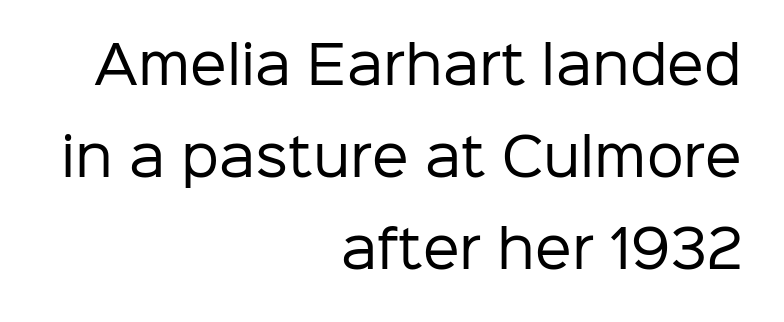
{"serif": "no", "italic": "no", "bold": "no", "weight": "regular", "width": "normal", "stroke_contrast": "low", "x_height": "medium", "monospaced": "no", "underline": "no", "align": "right", "line_spacing_ratio": 1.77, "letter_spacing": "normal", "letter_spacing_em": 0.0, "glyph_px": 52}
